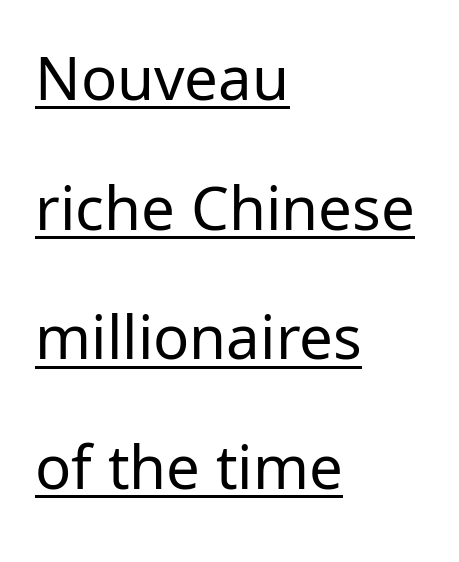
Q: Is the text bold? A: No.
Q: Is the text italic (slanted)? A: No, it is upright.
Q: Is the typeface a serif or a sans-serif typeface? A: Sans-serif.
Q: Is the text underlined? A: Yes.
Q: How is the paragraph aligned? A: Left-aligned.
Q: Is the spacing between letters normal or unusually wide? A: Normal.
Q: Is the spacing between lines tight, normal or loose? A: Loose.
Q: Width (condensed, normal, or wide)? A: Normal.
Q: Stroke contrast? A: Low.
Q: x-height? A: Medium.
Q: Monospaced? A: No.
